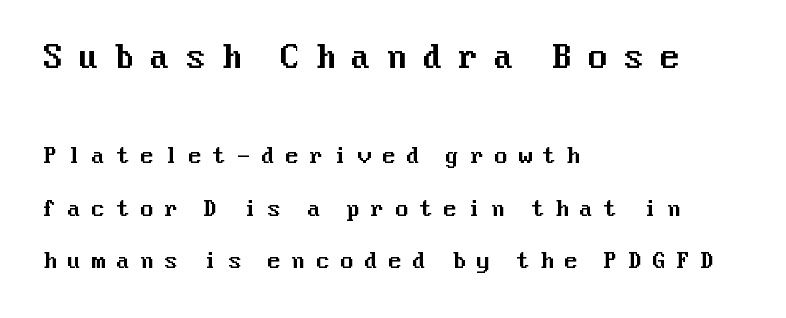
Whoever set this made the first block the dominant, larger element. Designer's note — italics off, roman on. Letterform terminals end flat and unadorned throughout the passage. The tracking jumps out immediately: characters are airy and widely separated. Anything drawn beneath the words? Only blank space. Layout note: lines flush left.
